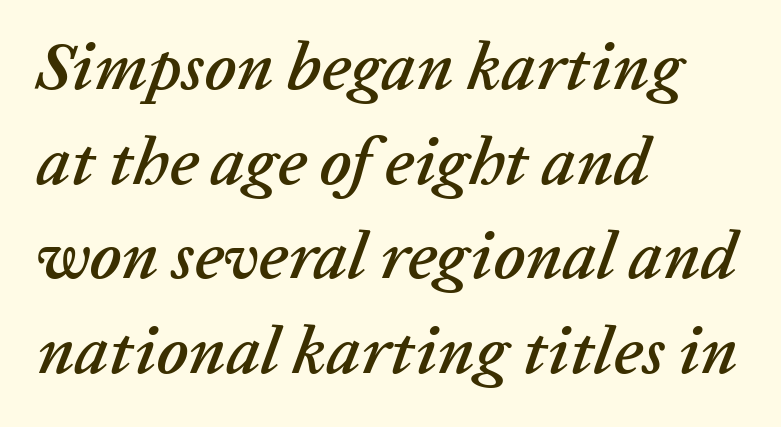
{"italic": "yes", "lean": "right", "slant_degrees": 20, "width": "normal", "stroke_contrast": "low", "x_height": "medium", "monospaced": "no", "underline": "no", "align": "left", "line_spacing": "normal", "line_spacing_ratio": 1.39, "letter_spacing": "normal", "letter_spacing_em": 0.0, "glyph_px": 68}
